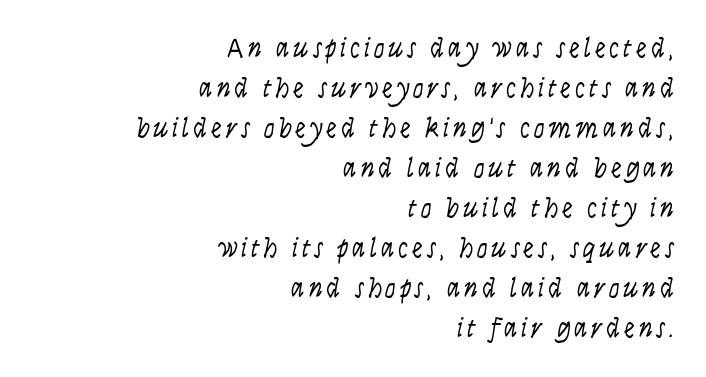
{"italic": "yes", "lean": "right", "slant_degrees": 9, "bold": "no", "underline": "no", "align": "right", "line_spacing": "normal", "line_spacing_ratio": 1.48, "glyph_px": 27}
